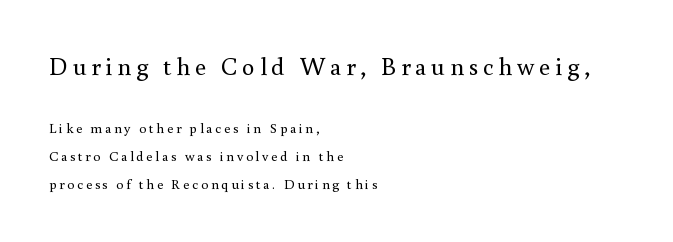
{"italic": "no", "bold": "no", "underline": "no", "align": "left", "line_spacing": "loose", "line_spacing_ratio": 1.98, "larger_block": "first", "size_ratio": 1.79, "glyph_px": 25}
